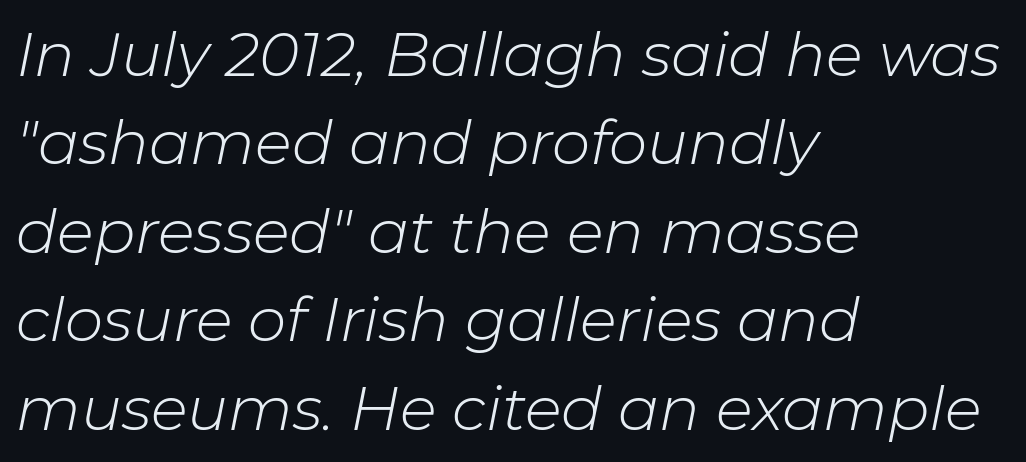
The image shows 61 px light type, italic (leaning right); set left-aligned, normal line spacing (1.45x), normal letter spacing, not underlined; low stroke contrast and a medium x-height.
